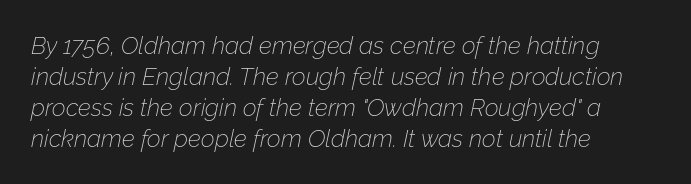
Quick note: interline space is typical. The tracking reads as untouched default to a designer's eye. Words float on clear page, feet unadorned. Looking at the ascenders, they clearly lean.
